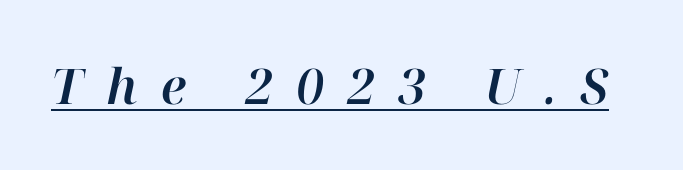
Note the varied advance widths — an 'i' is clearly narrower than an 'm'. Spacing between characters has been opened up far beyond the box default. If you drew a line through each stem, it would be angled. Compared with undecorated copy, this sample adds a rule below the words.
